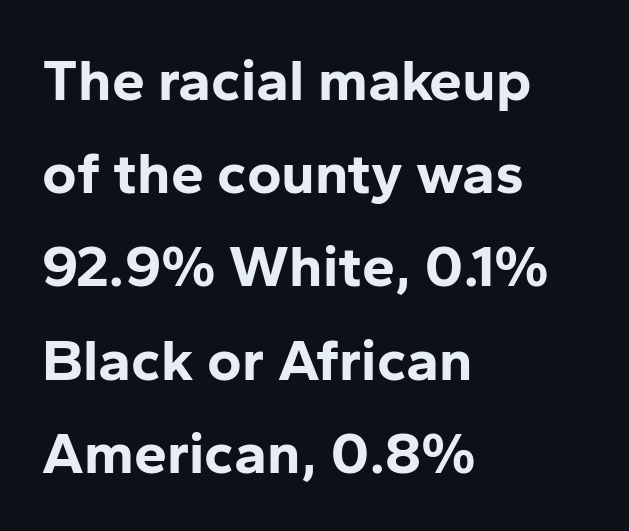
Q: Is the text bold? A: Yes.
Q: Is the text italic (slanted)? A: No, it is upright.
Q: Is the typeface a serif or a sans-serif typeface? A: Sans-serif.
Q: Is the text underlined? A: No.
Q: How is the paragraph aligned? A: Left-aligned.
Q: Is the spacing between letters normal or unusually wide? A: Normal.
Q: Is the spacing between lines tight, normal or loose? A: Normal.
Q: Width (condensed, normal, or wide)? A: Normal.
Q: Stroke contrast? A: Low.
Q: x-height? A: Medium.
Q: Monospaced? A: No.
